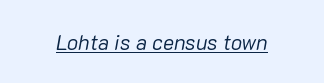
{"italic": "yes", "lean": "right", "slant_degrees": 10, "bold": "no", "underline": "yes", "letter_spacing": "normal", "letter_spacing_em": 0.0, "glyph_px": 21}
